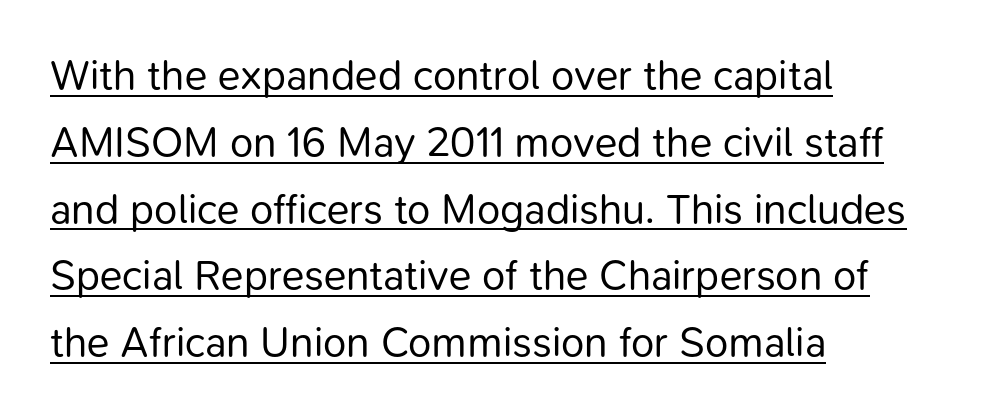
Q: Is the text bold? A: No.
Q: Is the text italic (slanted)? A: No, it is upright.
Q: Is the typeface a serif or a sans-serif typeface? A: Sans-serif.
Q: Is the text underlined? A: Yes.
Q: How is the paragraph aligned? A: Left-aligned.
Q: Is the spacing between letters normal or unusually wide? A: Normal.
Q: Is the spacing between lines tight, normal or loose? A: Normal.
Q: Width (condensed, normal, or wide)? A: Normal.
Q: Stroke contrast? A: Low.
Q: x-height? A: Medium.
Q: Monospaced? A: No.
